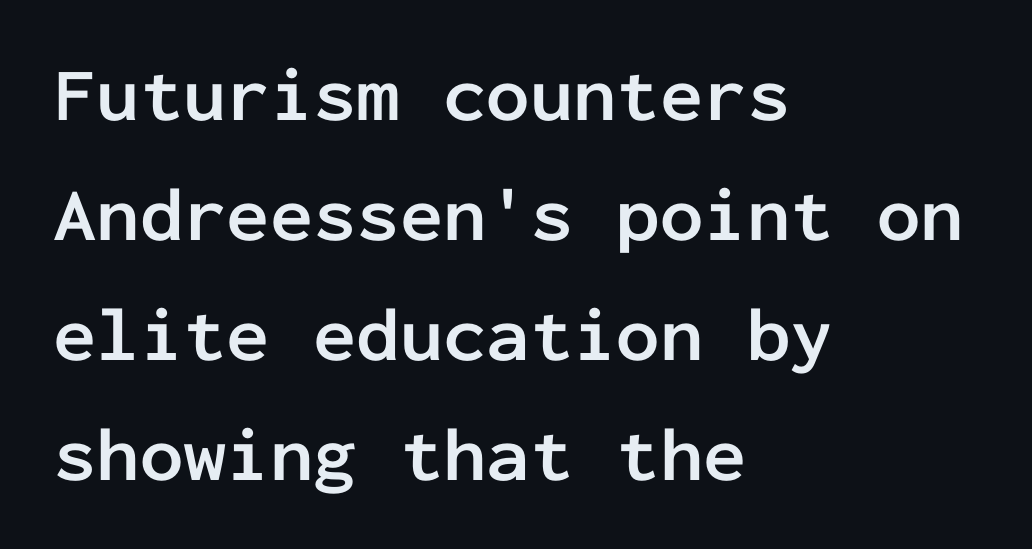
Q: Is the text bold? A: Yes.
Q: Is the text italic (slanted)? A: No, it is upright.
Q: Is the typeface a serif or a sans-serif typeface? A: Sans-serif.
Q: Is the text underlined? A: No.
Q: How is the paragraph aligned? A: Left-aligned.
Q: Is the spacing between letters normal or unusually wide? A: Normal.
Q: Is the spacing between lines tight, normal or loose? A: Normal.
Q: Width (condensed, normal, or wide)? A: Normal.
Q: Stroke contrast? A: Low.
Q: x-height? A: Medium.
Q: Monospaced? A: Yes.
